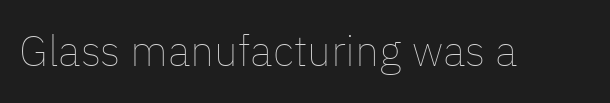
{"italic": "no", "bold": "no", "weight": "thin", "width": "normal", "stroke_contrast": "low", "x_height": "medium", "monospaced": "no", "underline": "no", "letter_spacing": "normal", "letter_spacing_em": 0.0, "glyph_px": 43}
